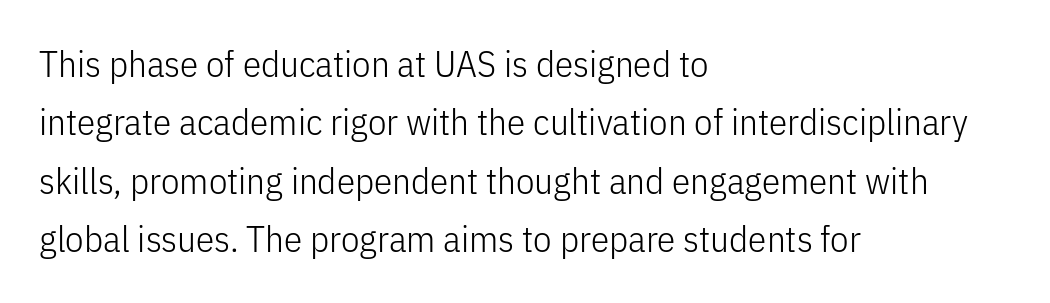
{"serif": "no", "italic": "no", "bold": "no", "weight": "light", "width": "condensed", "stroke_contrast": "low", "x_height": "medium", "monospaced": "no", "underline": "no", "align": "left", "line_spacing": "normal", "line_spacing_ratio": 1.58, "letter_spacing": "normal", "letter_spacing_em": 0.0, "glyph_px": 37}
